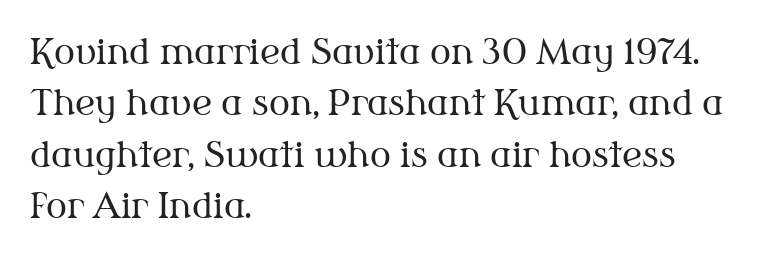
Q: Is the text bold? A: No.
Q: Is the text italic (slanted)? A: No, it is upright.
Q: Is the typeface a serif or a sans-serif typeface? A: Serif.
Q: Is the text underlined? A: No.
Q: How is the paragraph aligned? A: Left-aligned.
Q: Is the spacing between letters normal or unusually wide? A: Normal.
Q: Is the spacing between lines tight, normal or loose? A: Normal.
Q: Width (condensed, normal, or wide)? A: Normal.
Q: Stroke contrast? A: Medium.
Q: x-height? A: Medium.
Q: Monospaced? A: No.
